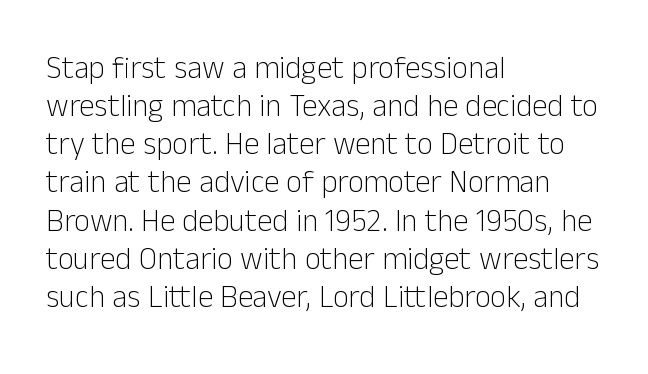
The strokes are not fattened; the text isn't bold. Inter-character spacing is left at the font's built-in metrics. The axis of the letterforms is exactly vertical. The passage shown is typeset with a sans-serif family.
